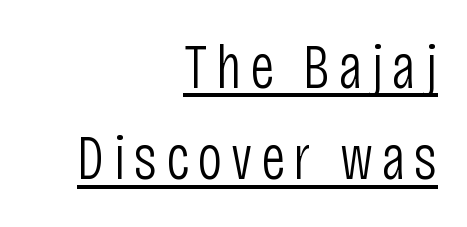
The image shows 62 px light, condensed sans-serif type, upright; set right-aligned, normal line spacing (1.47x), underlined; low stroke contrast and a large x-height.
